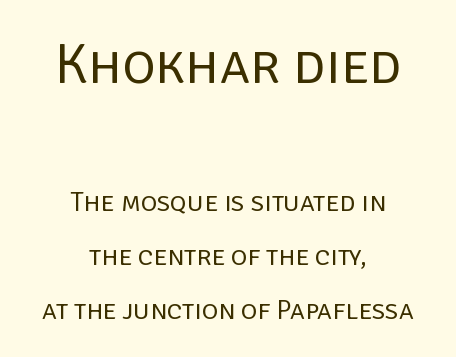
Do the characters align in a grid? No, the font is proportional. Leftover space on each line is divided equally before and after the words. Vertical strokes here are truly vertical. Serif or sans? Sans — the stroke terminals are bare.
